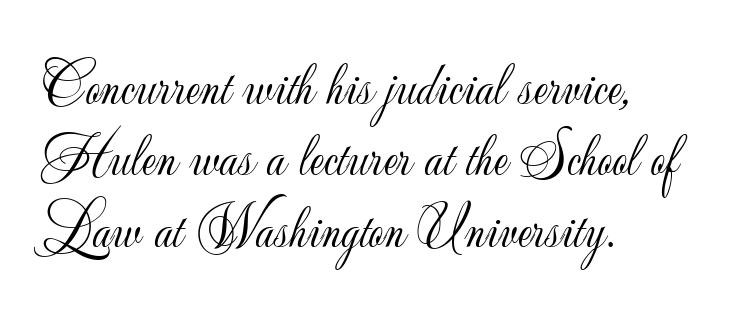
Q: Is the text bold? A: No.
Q: Is the text italic (slanted)? A: Yes.
Q: Is the typeface a serif or a sans-serif typeface? A: Sans-serif.
Q: Is the text underlined? A: No.
Q: How is the paragraph aligned? A: Left-aligned.
Q: Is the spacing between letters normal or unusually wide? A: Normal.
Q: Width (condensed, normal, or wide)? A: Normal.
Q: Stroke contrast? A: Low.
Q: x-height? A: Small.
Q: Monospaced? A: No.
